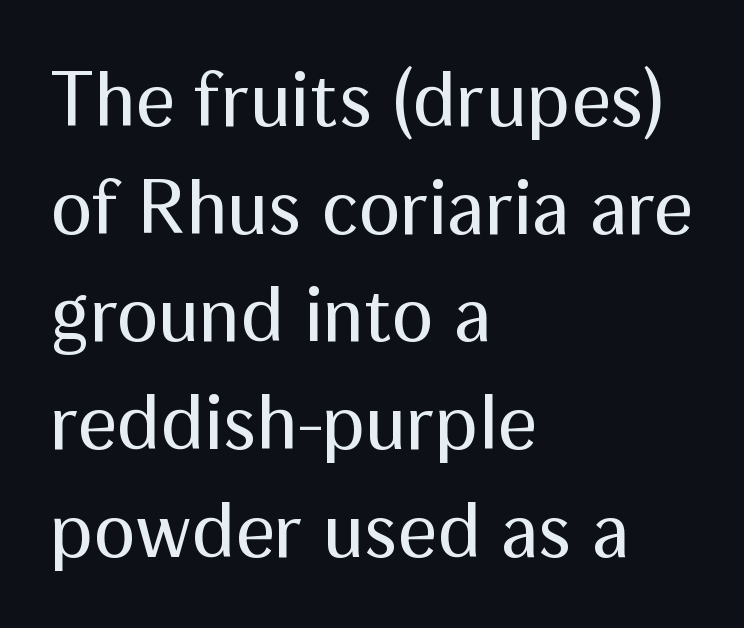
{"serif": "no", "italic": "no", "bold": "no", "weight": "regular", "width": "normal", "stroke_contrast": "medium", "x_height": "medium", "monospaced": "no", "underline": "no", "align": "left", "line_spacing": "normal", "line_spacing_ratio": 1.38, "letter_spacing": "normal", "letter_spacing_em": 0.0, "glyph_px": 78}
